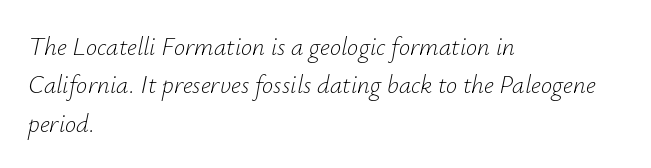
{"italic": "yes", "lean": "right", "slant_degrees": 12, "bold": "no", "underline": "no", "align": "left", "line_spacing": "normal", "line_spacing_ratio": 1.54, "letter_spacing": "normal", "letter_spacing_em": 0.0, "glyph_px": 25}
